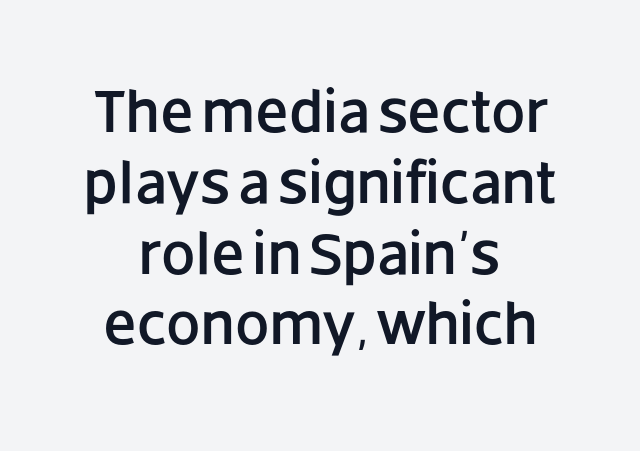
Line starts and ends both wander, symmetrically. Does extra space separate the letters? No, they use regular spacing. Looks like regular typesetting: each glyph gets only the width it needs. A typesetter would mark this as roman, not italic. A typesetter would label this face a sans. A bare baseline throughout the passage.
